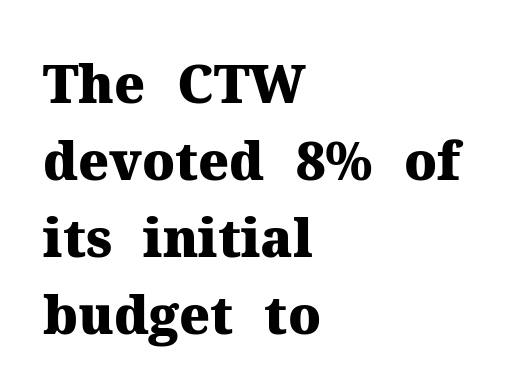
Letters rest on an invisible, unmarked baseline. Typeset ragged right — the left edge is the straight one. Notice how the stems are strictly vertical — no italics here. Strong, thick strokes mark this as bold type.
